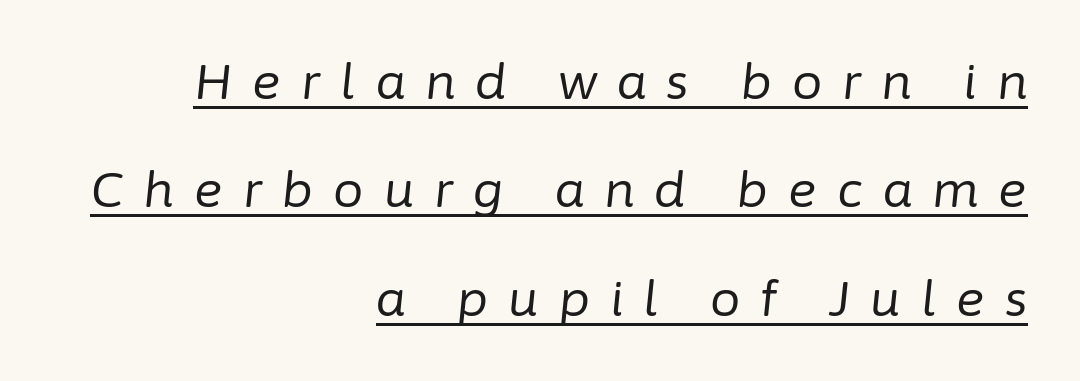
Q: Is the text bold? A: No.
Q: Is the text italic (slanted)? A: Yes, it leans right by about 6 degrees.
Q: Is the text underlined? A: Yes.
Q: How is the paragraph aligned? A: Right-aligned.
Q: Is the spacing between letters normal or unusually wide? A: Unusually wide.
Q: Is the spacing between lines tight, normal or loose? A: Loose.
Q: Width (condensed, normal, or wide)? A: Normal.
Q: Stroke contrast? A: Low.
Q: x-height? A: Medium.
Q: Monospaced? A: No.
